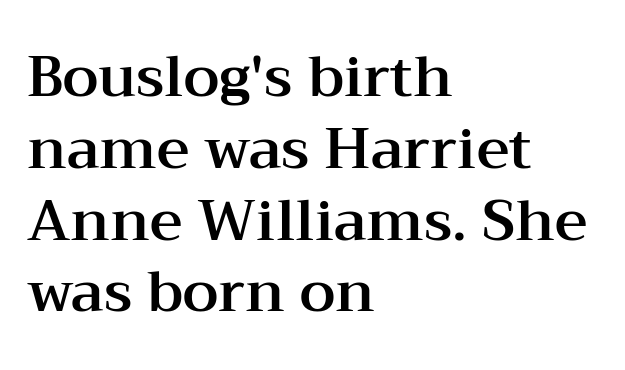
The image shows 57 px wide serif type, upright; set left-aligned, normal line spacing (1.26x), normal letter spacing, not underlined; medium stroke contrast and a medium x-height.
